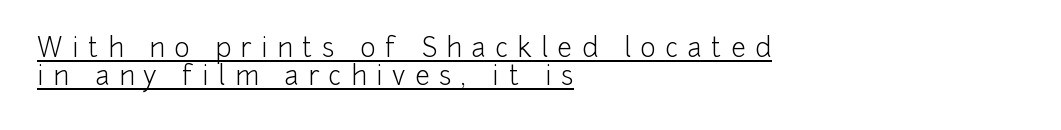
{"italic": "no", "bold": "no", "underline": "yes", "align": "left", "line_spacing": "tight", "line_spacing_ratio": 1.08, "letter_spacing": "wide", "letter_spacing_em": 0.37, "glyph_px": 26}
